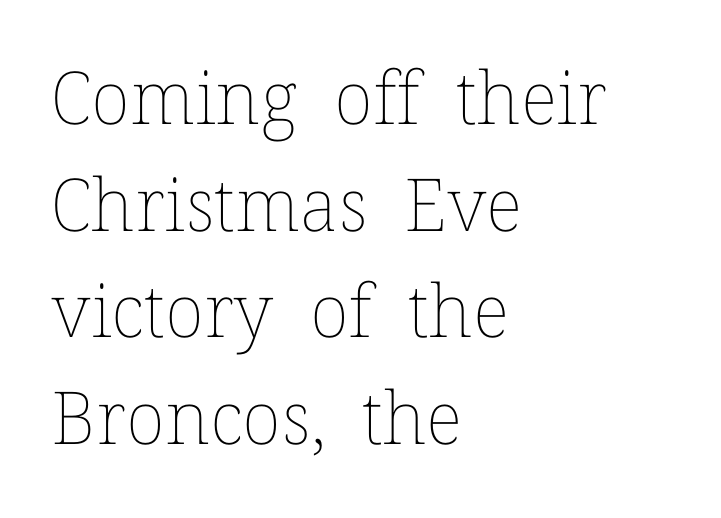
The baseline area is clear. One-word summary of the alignment: left. Each word holds together tightly as a unit, with standard inter-letter gaps. This is not heavy type; no bold has been used.
